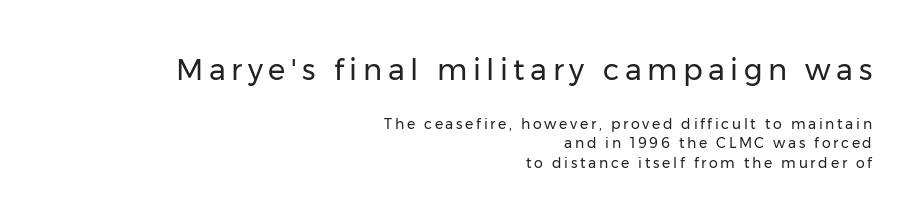
{"serif": "no", "italic": "no", "bold": "no", "weight": "regular", "width": "normal", "stroke_contrast": "low", "x_height": "medium", "monospaced": "no", "underline": "no", "align": "right", "line_spacing": "normal", "line_spacing_ratio": 1.4, "larger_block": "first", "size_ratio": 2.07, "glyph_px": 29}
